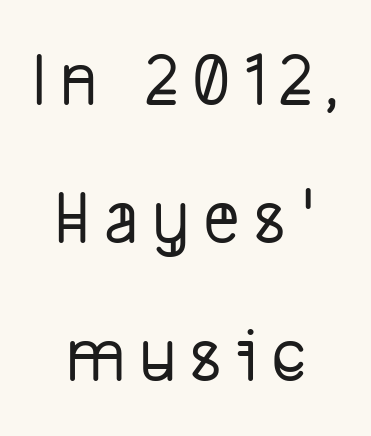
{"serif": "no", "width": "condensed", "stroke_contrast": "low", "x_height": "medium", "monospaced": "no", "underline": "no", "align": "center", "line_spacing_ratio": 1.77, "glyph_px": 78}
